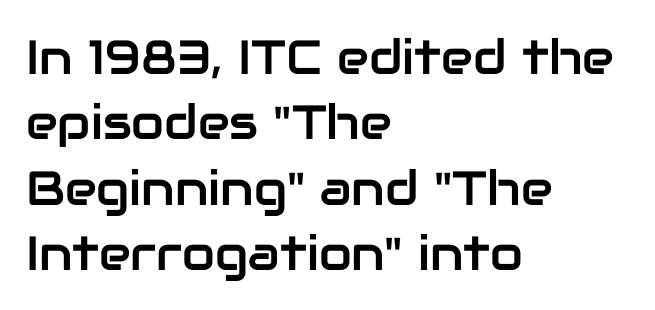
Default kerning and tracking; the words read as compact shapes. The rendering uses a moderate line-height, typical for paragraphs. The typesetter chose a ragged-right arrangement here. The axis of the letterforms is exactly vertical. Clear beneath every line of the passage.
